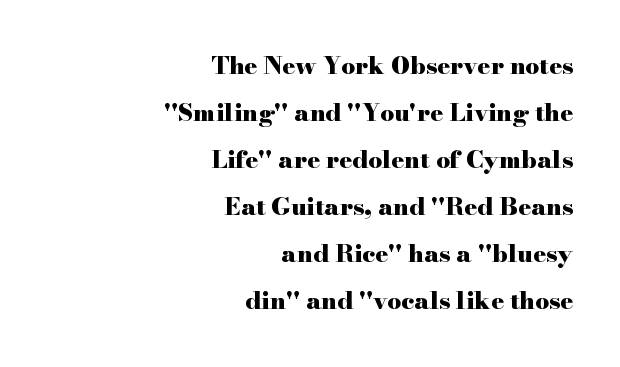
Underline: absent. The designer dialed line spacing up above the default. Glyph-to-glyph distance matches everyday printed text. Its strokes are broad and dark, the hallmark of bold type.
